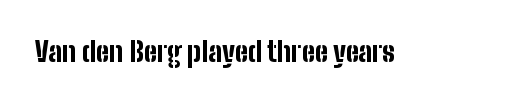
{"italic": "no", "bold": "yes", "underline": "no", "letter_spacing": "normal", "letter_spacing_em": 0.0, "glyph_px": 27}
